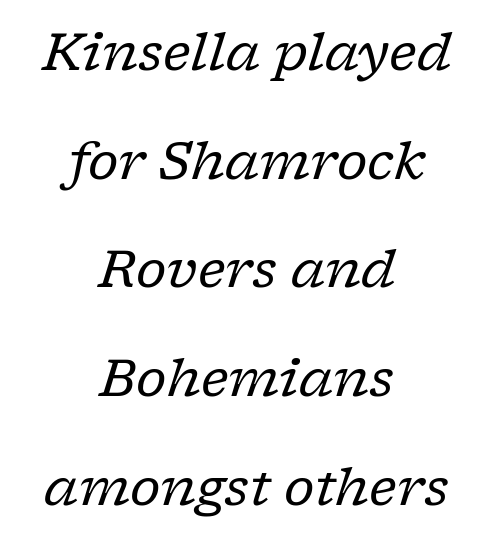
Q: Is the text bold? A: No.
Q: Is the text italic (slanted)? A: Yes, it leans right by about 17 degrees.
Q: Is the typeface a serif or a sans-serif typeface? A: Serif.
Q: Is the text underlined? A: No.
Q: How is the paragraph aligned? A: Centered.
Q: Is the spacing between letters normal or unusually wide? A: Normal.
Q: Is the spacing between lines tight, normal or loose? A: Loose.
Q: Width (condensed, normal, or wide)? A: Normal.
Q: Stroke contrast? A: Low.
Q: x-height? A: Medium.
Q: Monospaced? A: No.
